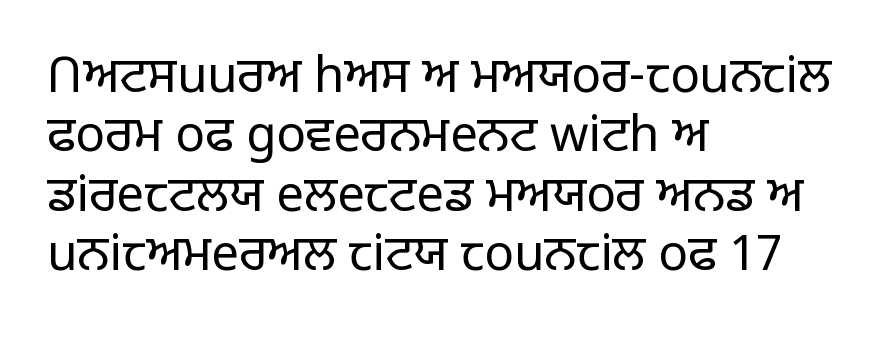
The image shows 49 px light sans-serif type, upright; set left-aligned, line spacing 1.21x, normal letter spacing, not underlined; low stroke contrast and a large x-height.
